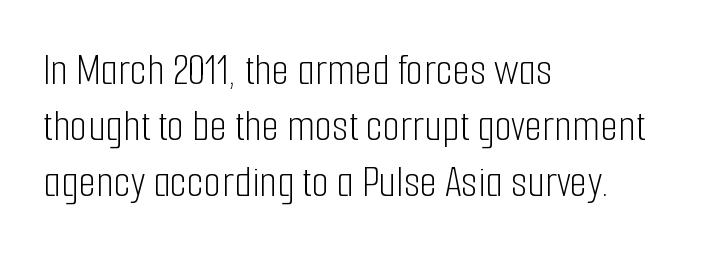
{"serif": "no", "italic": "no", "bold": "no", "weight": "light", "width": "condensed", "stroke_contrast": "low", "x_height": "medium", "monospaced": "no", "underline": "no", "align": "left", "line_spacing_ratio": 1.24, "letter_spacing": "normal", "letter_spacing_em": 0.0, "glyph_px": 45}
